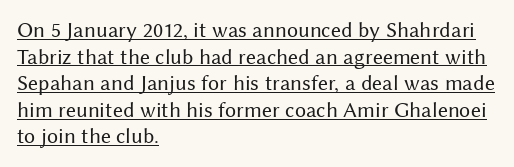
The image shows 22 px text type, upright; set left-aligned, line spacing 1.21x, normal letter spacing, underlined.
